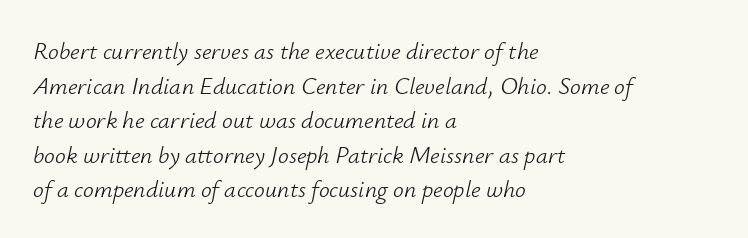
Q: Is the text bold? A: No.
Q: Is the text italic (slanted)? A: Yes, it leans right by about 12 degrees.
Q: Is the text underlined? A: No.
Q: How is the paragraph aligned? A: Left-aligned.
Q: Is the spacing between letters normal or unusually wide? A: Normal.
Q: Is the spacing between lines tight, normal or loose? A: Normal.
